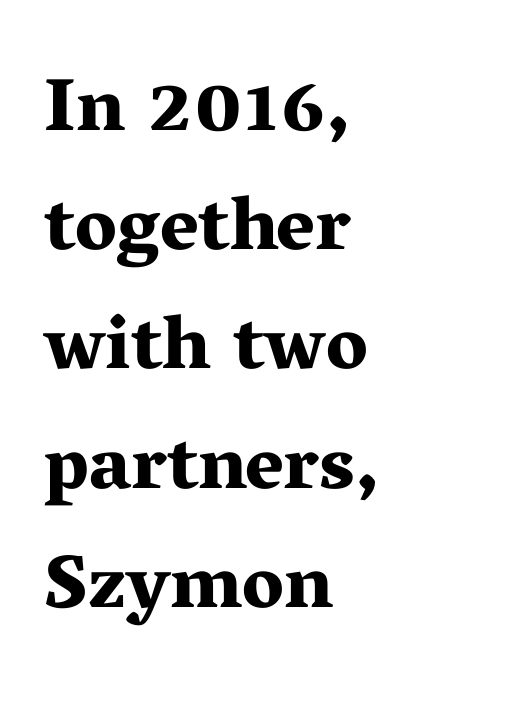
The image shows 75 px bold, wide serif type, upright; set left-aligned, normal line spacing (1.59x), normal letter spacing, not underlined; medium stroke contrast and a medium x-height.
